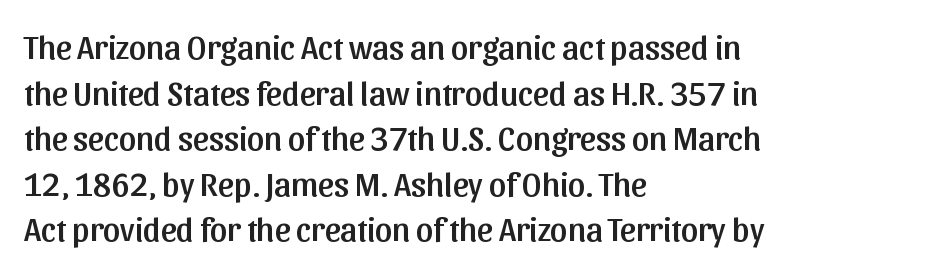
{"serif": "no", "italic": "no", "width": "normal", "stroke_contrast": "low", "x_height": "medium", "monospaced": "no", "underline": "no", "align": "left", "line_spacing": "normal", "line_spacing_ratio": 1.34, "letter_spacing": "normal", "letter_spacing_em": 0.0, "glyph_px": 34}
